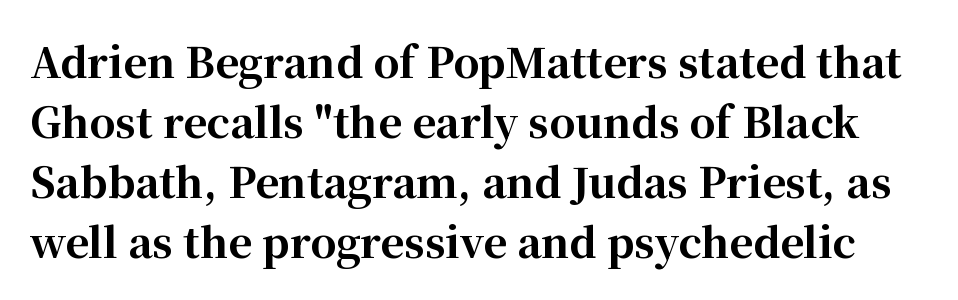
Q: Is the text bold? A: Yes.
Q: Is the text italic (slanted)? A: No, it is upright.
Q: Is the typeface a serif or a sans-serif typeface? A: Serif.
Q: Is the text underlined? A: No.
Q: Is the spacing between letters normal or unusually wide? A: Normal.
Q: Is the spacing between lines tight, normal or loose? A: Normal.
Q: Width (condensed, normal, or wide)? A: Normal.
Q: Stroke contrast? A: High.
Q: x-height? A: Medium.
Q: Monospaced? A: No.
